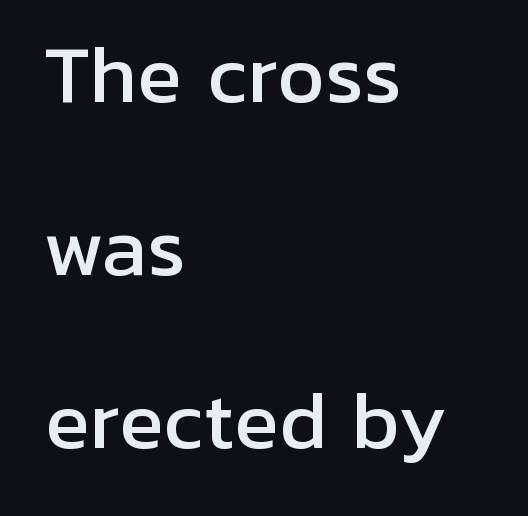
The face used here is proportionally spaced, like ordinary book or web type. Characters follow at the spacing the type designer built in. Glance below the letters and you will spot only blank space. This is the regular roman posture of the typeface. Left-aligned paragraph, ragged on the right. This rendering employs a face without finishing strokes, i.e., a sans-serif.
